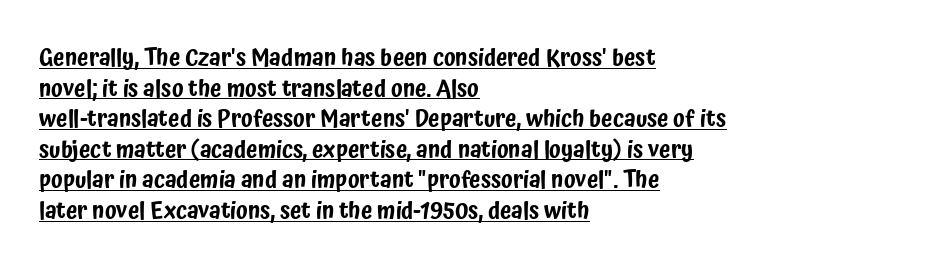
{"italic": "no", "underline": "yes", "align": "left", "line_spacing": "normal", "line_spacing_ratio": 1.33, "letter_spacing": "normal", "letter_spacing_em": 0.0, "glyph_px": 23}
